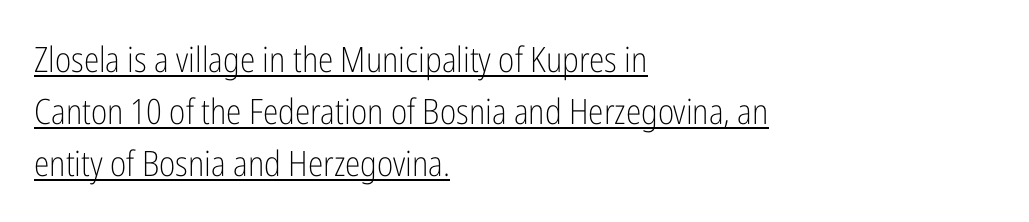
Q: Is the text bold? A: No.
Q: Is the text italic (slanted)? A: No, it is upright.
Q: Is the typeface a serif or a sans-serif typeface? A: Sans-serif.
Q: Is the text underlined? A: Yes.
Q: How is the paragraph aligned? A: Left-aligned.
Q: Is the spacing between letters normal or unusually wide? A: Normal.
Q: Is the spacing between lines tight, normal or loose? A: Normal.
Q: Width (condensed, normal, or wide)? A: Condensed.
Q: Stroke contrast? A: Low.
Q: x-height? A: Medium.
Q: Monospaced? A: No.
